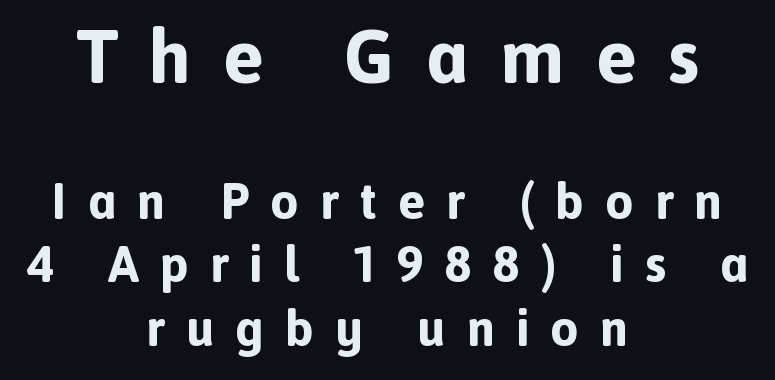
Q: Is the text bold? A: Yes.
Q: Is the text italic (slanted)? A: No, it is upright.
Q: Is the typeface a serif or a sans-serif typeface? A: Sans-serif.
Q: Is the text underlined? A: No.
Q: How is the paragraph aligned? A: Centered.
Q: Is the spacing between letters normal or unusually wide? A: Unusually wide.
Q: Which block of text is set in a larger size, the first (top) or the second (bottom)? A: The first (top) one.
Q: Width (condensed, normal, or wide)? A: Normal.
Q: x-height? A: Medium.
Q: Monospaced? A: No.
